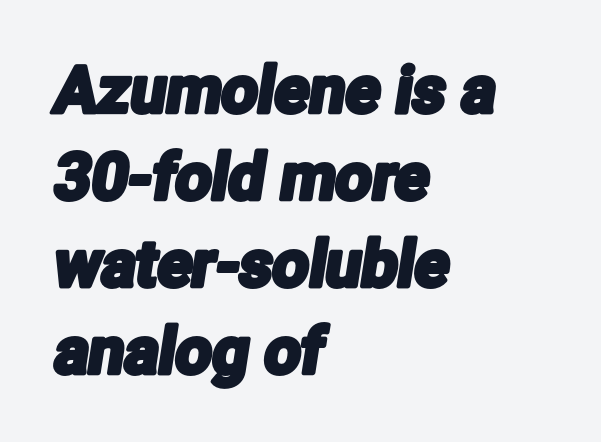
The image shows 64 px condensed sans-serif type; set left-aligned, normal line spacing (1.36x), normal letter spacing, not underlined; low stroke contrast and a medium x-height.
